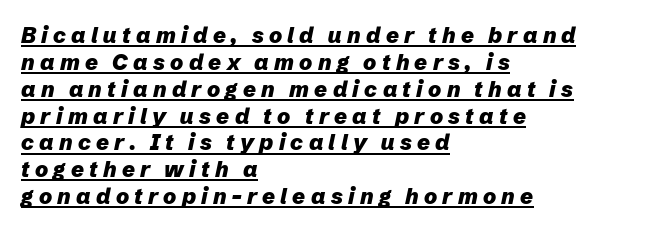
The image shows 22 px bold type, italic (leaning right); set left-aligned, line spacing 1.22x, unusually wide letter spacing (+0.24 em), underlined.
